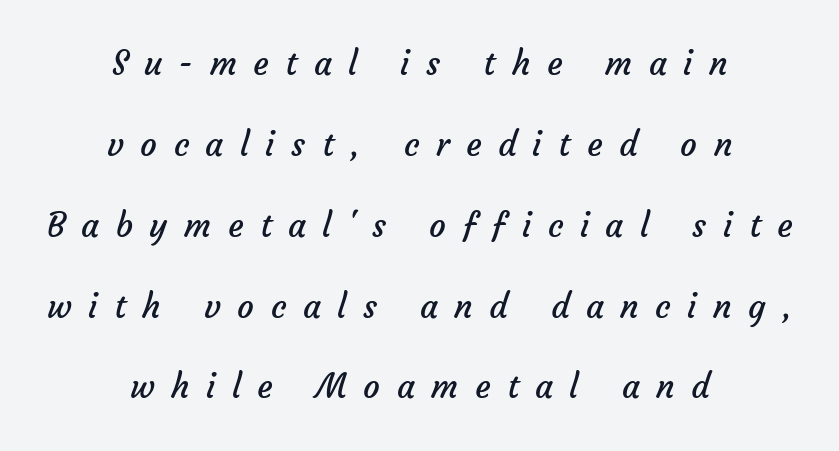
Q: Is the text bold? A: No.
Q: Is the typeface a serif or a sans-serif typeface? A: Sans-serif.
Q: Is the text underlined? A: No.
Q: How is the paragraph aligned? A: Centered.
Q: Is the spacing between letters normal or unusually wide? A: Unusually wide.
Q: Is the spacing between lines tight, normal or loose? A: Loose.
Q: Width (condensed, normal, or wide)? A: Normal.
Q: Stroke contrast? A: Low.
Q: x-height? A: Medium.
Q: Monospaced? A: No.
